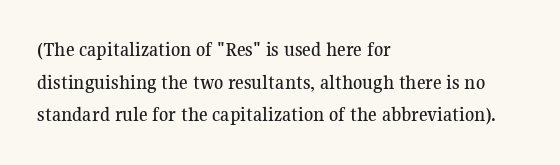
Q: Is the text italic (slanted)? A: No, it is upright.
Q: Is the text underlined? A: No.
Q: How is the paragraph aligned? A: Left-aligned.
Q: Is the spacing between letters normal or unusually wide? A: Normal.
Q: Is the spacing between lines tight, normal or loose? A: Normal.
